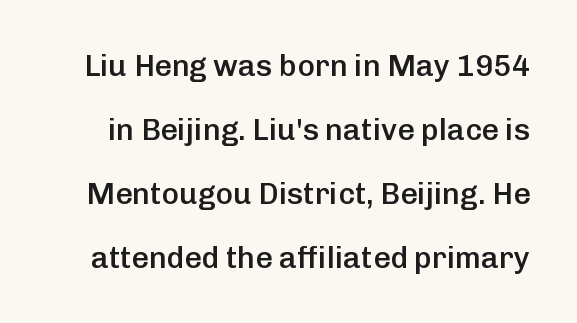
Q: Is the text bold? A: Semi-bold.
Q: Is the text italic (slanted)? A: No, it is upright.
Q: Is the typeface a serif or a sans-serif typeface? A: Sans-serif.
Q: Is the text underlined? A: No.
Q: Is the spacing between letters normal or unusually wide? A: Normal.
Q: Is the spacing between lines tight, normal or loose? A: Loose.
Q: Width (condensed, normal, or wide)? A: Normal.
Q: Stroke contrast? A: Low.
Q: x-height? A: Medium.
Q: Monospaced? A: No.
